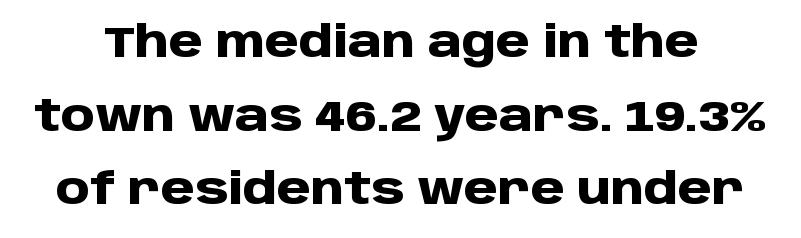
Q: Is the text bold? A: Yes.
Q: Is the text italic (slanted)? A: No, it is upright.
Q: Is the typeface a serif or a sans-serif typeface? A: Sans-serif.
Q: Is the text underlined? A: No.
Q: Is the spacing between letters normal or unusually wide? A: Normal.
Q: Width (condensed, normal, or wide)? A: Normal.
Q: Stroke contrast? A: Low.
Q: x-height? A: Large.
Q: Monospaced? A: No.
